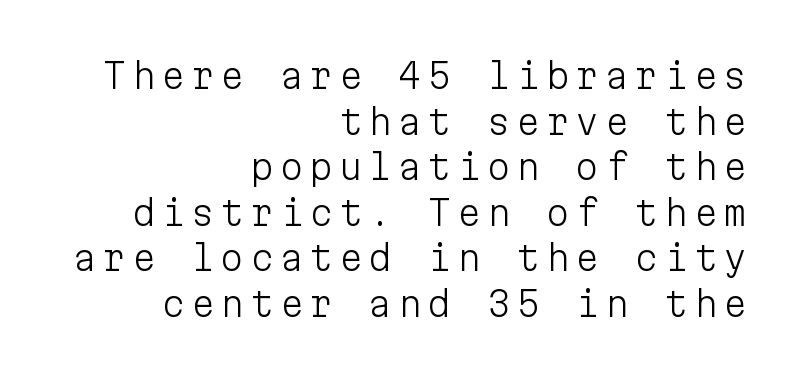
Q: Is the text bold? A: No.
Q: Is the text italic (slanted)? A: No, it is upright.
Q: Is the typeface a serif or a sans-serif typeface? A: Sans-serif.
Q: Is the text underlined? A: No.
Q: How is the paragraph aligned? A: Right-aligned.
Q: Is the spacing between lines tight, normal or loose? A: Normal.
Q: Width (condensed, normal, or wide)? A: Normal.
Q: Stroke contrast? A: Low.
Q: x-height? A: Medium.
Q: Monospaced? A: Yes.
